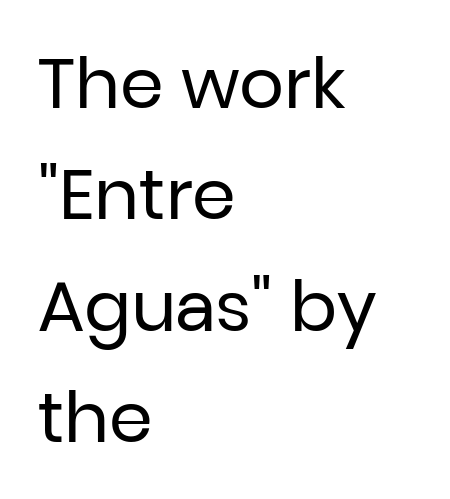
The image shows 70 px regular-weight sans-serif type, upright; set left-aligned, normal line spacing (1.59x), normal letter spacing, not underlined; low stroke contrast and a medium x-height.
